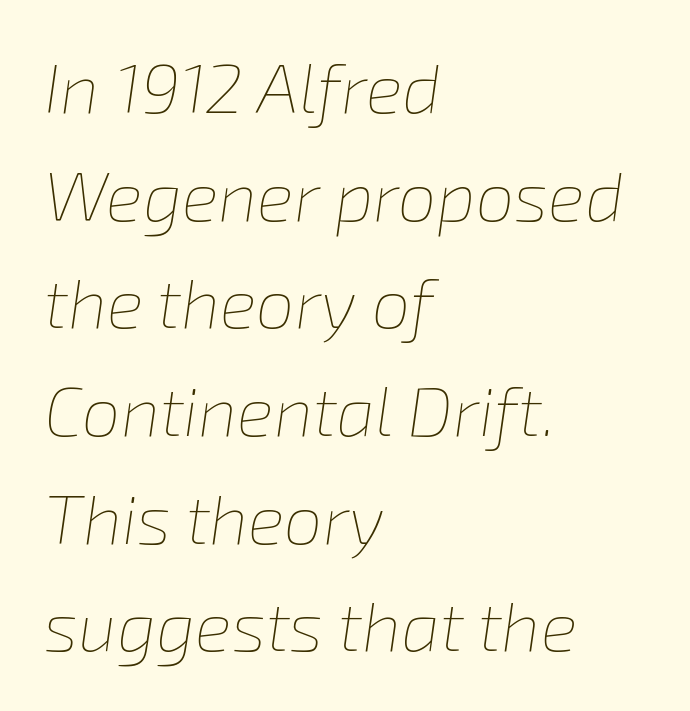
Q: Is the text bold? A: No.
Q: Is the text italic (slanted)? A: Yes, it leans right by about 8 degrees.
Q: Is the text underlined? A: No.
Q: How is the paragraph aligned? A: Left-aligned.
Q: Is the spacing between letters normal or unusually wide? A: Normal.
Q: Is the spacing between lines tight, normal or loose? A: Normal.
Q: Width (condensed, normal, or wide)? A: Normal.
Q: Stroke contrast? A: Low.
Q: x-height? A: Medium.
Q: Monospaced? A: No.
